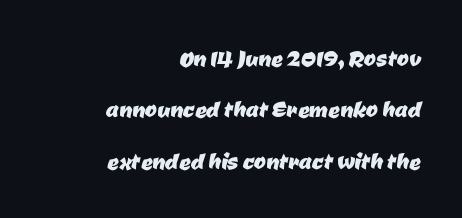
Is this a fixed-width face? No — the glyphs have proportional, varying widths. Words appear dense and cohesive because spacing is normal. The text block is weighted toward the right margin, trailing off unevenly leftward. Descenders hang freely into open space.
